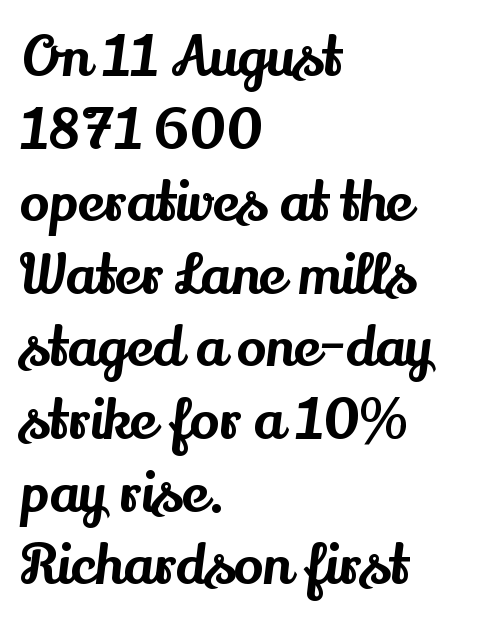
Q: Is the text italic (slanted)? A: Yes.
Q: Is the typeface a serif or a sans-serif typeface? A: Serif.
Q: Is the text underlined? A: No.
Q: How is the paragraph aligned? A: Left-aligned.
Q: Is the spacing between letters normal or unusually wide? A: Normal.
Q: Is the spacing between lines tight, normal or loose? A: Normal.
Q: Width (condensed, normal, or wide)? A: Normal.
Q: Stroke contrast? A: Medium.
Q: x-height? A: Small.
Q: Monospaced? A: No.
